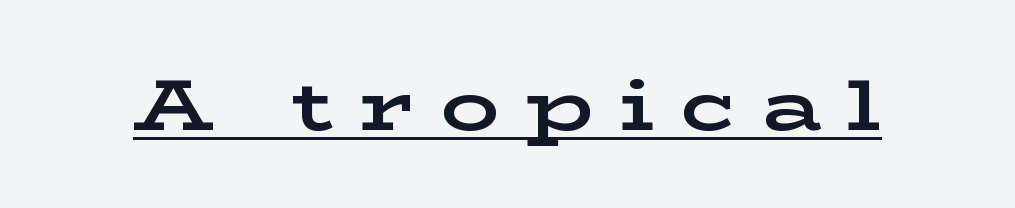
This sample uses expanded letter spacing, leaving extra air between glyphs. What weight is shown? A full bold with thick strokes. The lettering stays uniformly vertical, giving the passage a roman look. Looks like regular typesetting: each glyph gets only the width it needs.
